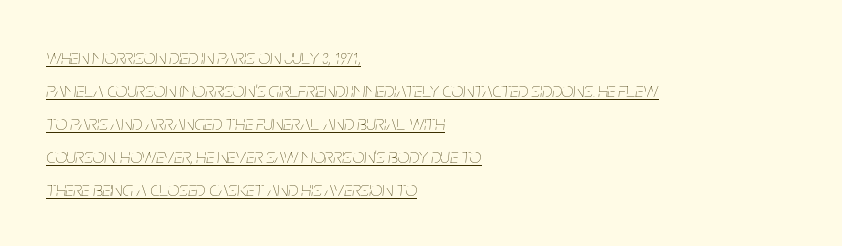
The image shows 21 px text type, italic (leaning right); set left-aligned, normal line spacing (1.57x), normal letter spacing, underlined.
